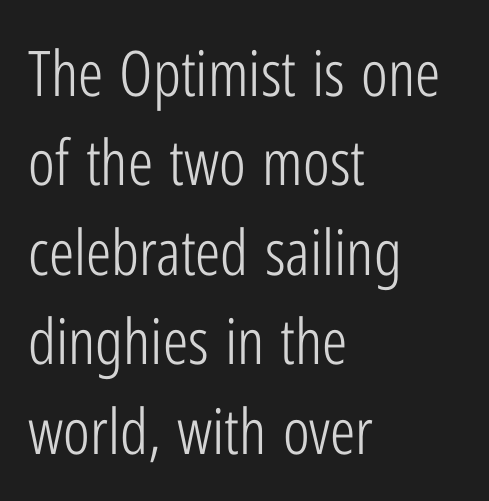
The lettering holds an erect, upright posture throughout. Nobody touched the tracking dial on this one. The passage shown stacks its lines at a standard gap. All the whitespace from short lines collects on the right.
